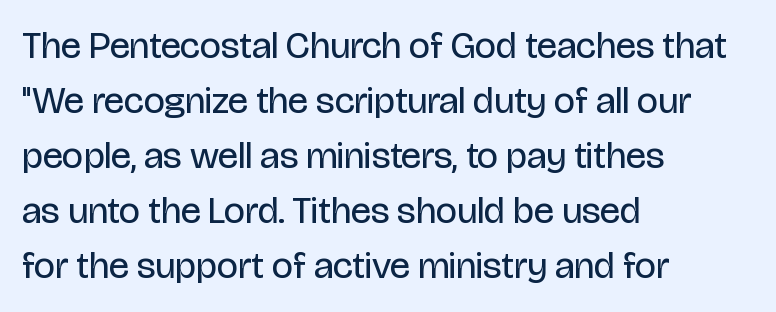
The image shows 38 px regular-weight, condensed sans-serif type, upright; set left-aligned, normal line spacing (1.45x), normal letter spacing, not underlined; low stroke contrast and a large x-height.
